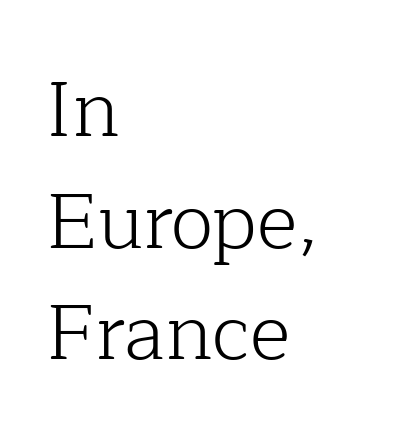
The image shows 78 px light serif type, upright; set left-aligned, normal line spacing (1.43x), normal letter spacing, not underlined; low stroke contrast and a medium x-height.
